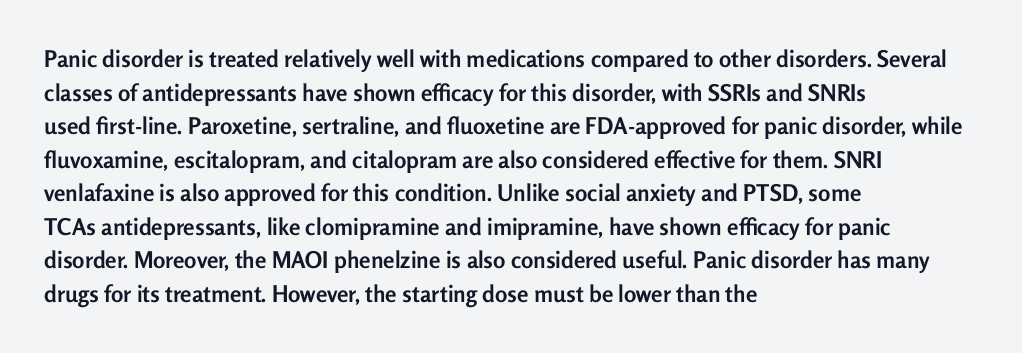
The image shows 23 px bold type, upright; set left-aligned, normal line spacing (1.46x), normal letter spacing, not underlined.
